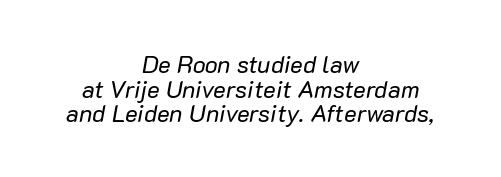
Q: Is the text bold? A: No.
Q: Is the text italic (slanted)? A: Yes, it leans right by about 10 degrees.
Q: Is the text underlined? A: No.
Q: How is the paragraph aligned? A: Centered.
Q: Is the spacing between letters normal or unusually wide? A: Normal.
Q: Is the spacing between lines tight, normal or loose? A: Tight.
